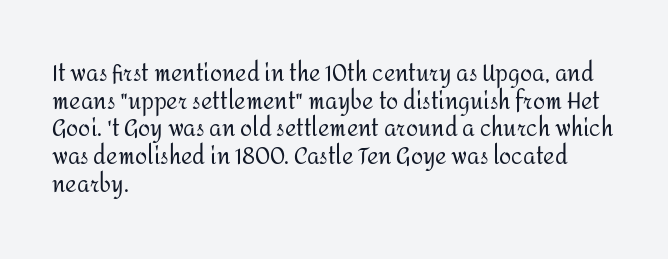
{"italic": "no", "bold": "no", "underline": "no", "align": "left", "line_spacing": "normal", "line_spacing_ratio": 1.26, "letter_spacing": "normal", "letter_spacing_em": 0.0, "glyph_px": 22}
